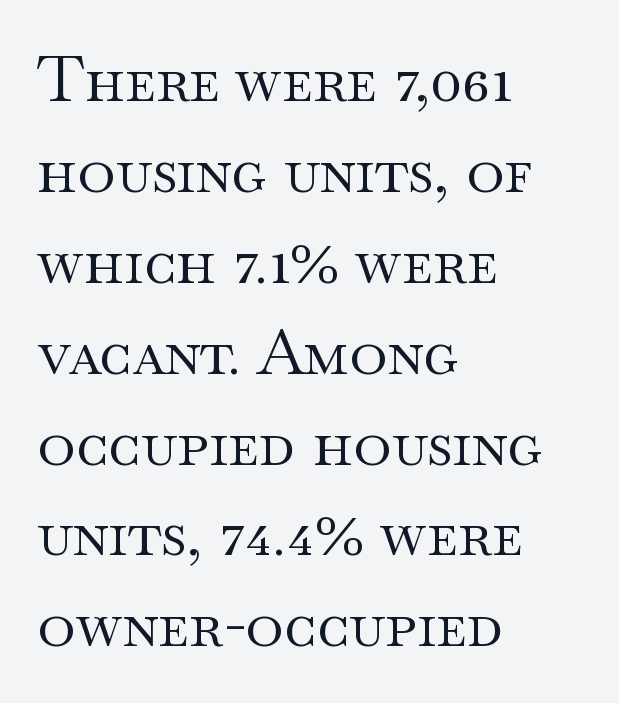
Q: Is the text bold? A: No.
Q: Is the text italic (slanted)? A: No, it is upright.
Q: Is the typeface a serif or a sans-serif typeface? A: Serif.
Q: Is the text underlined? A: No.
Q: How is the paragraph aligned? A: Left-aligned.
Q: Is the spacing between letters normal or unusually wide? A: Normal.
Q: Is the spacing between lines tight, normal or loose? A: Normal.
Q: Width (condensed, normal, or wide)? A: Wide.
Q: Stroke contrast? A: Medium.
Q: x-height? A: Small.
Q: Monospaced? A: No.
